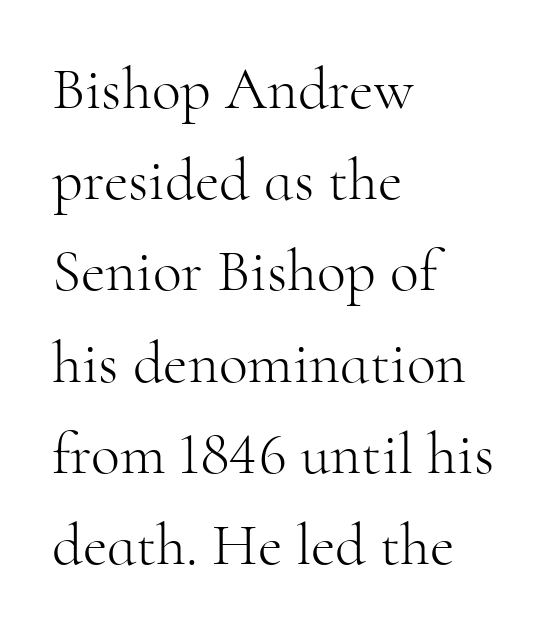
Note the varied advance widths — an 'i' is clearly narrower than an 'm'. These lines are composed in type with serifs. The tracking reads as untouched default to a designer's eye. Ascenders rise straight up at ninety degrees.
